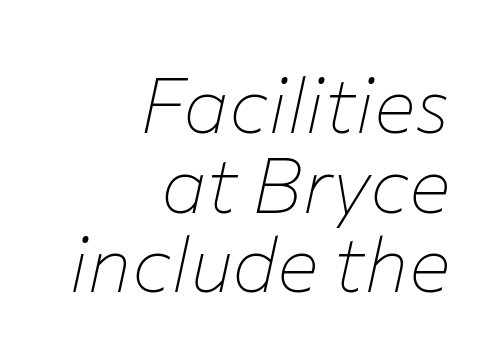
{"italic": "yes", "lean": "right", "slant_degrees": 12, "bold": "no", "weight": "thin", "width": "normal", "stroke_contrast": "low", "x_height": "medium", "monospaced": "no", "underline": "no", "align": "right", "line_spacing": "tight", "line_spacing_ratio": 1.02, "letter_spacing": "normal", "letter_spacing_em": 0.0, "glyph_px": 78}
